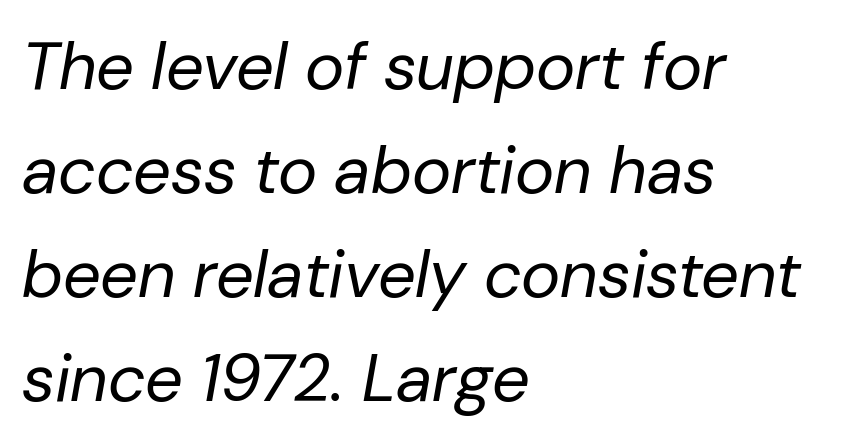
{"italic": "yes", "lean": "right", "slant_degrees": 10, "bold": "no", "weight": "regular", "width": "normal", "stroke_contrast": "low", "x_height": "medium", "monospaced": "no", "underline": "no", "align": "left", "line_spacing": "normal", "line_spacing_ratio": 1.55, "letter_spacing": "normal", "letter_spacing_em": 0.0, "glyph_px": 67}
